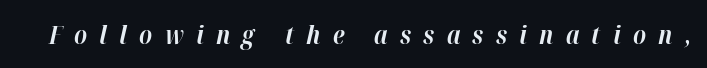
{"italic": "yes", "lean": "right", "slant_degrees": 12, "bold": "yes", "underline": "no", "letter_spacing": "wide", "letter_spacing_em": 0.47, "glyph_px": 26}
